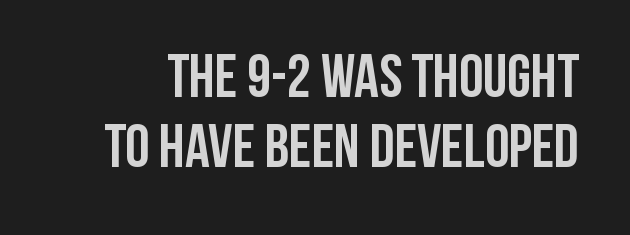
In terms of leading, this rendering errs on the cramped side. Caption: standard tracking, unaltered. This rendering features lettering with no underline. Upright lettering throughout.
